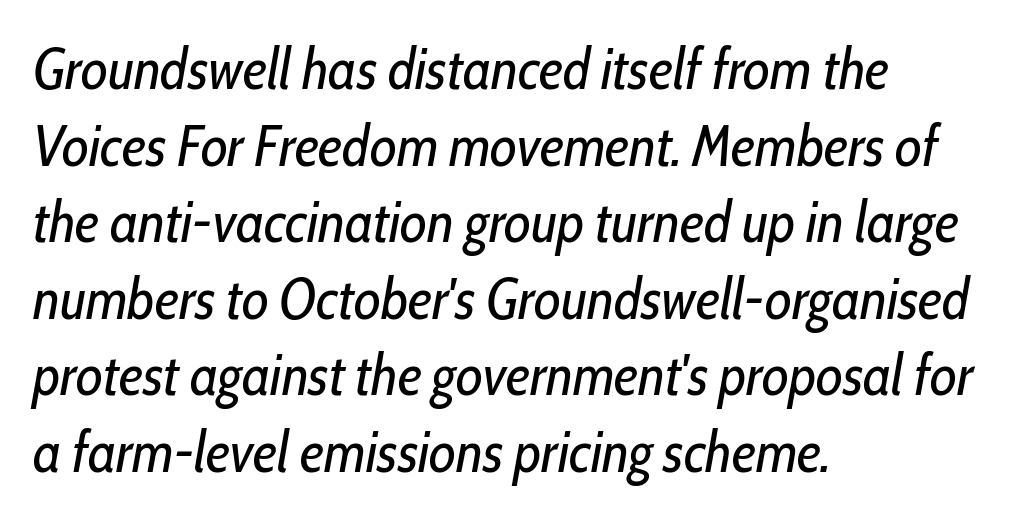
Every character sits at an angle, as italics do. Glyph-to-glyph distance matches everyday printed text. Nobody drew a line under any word here. Proportional: the letters do not fall into vertical columns.
